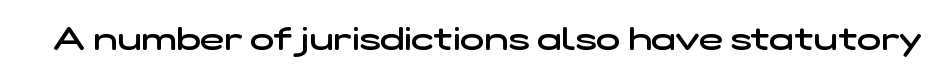
Here the designer chose a conventional face with non-uniform glyph widths. These lines keep a tight, regular rhythm from letter to letter. This is the in-between weight designers call semibold or demi. The glyphs are unaccompanied by any horizontal stroke below them. Each letter's strokes conclude bluntly, with no projecting serifs.
